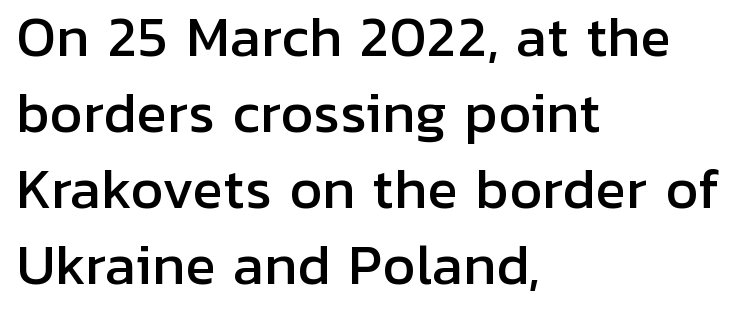
The passage shown is typed in a proportional face where columns would drift. There is no visible air inserted between adjacent glyphs. The foot of each line stays bare and open. Does the lettering tilt? It doesn't — this is upright. Check where the strokes stop: nothing finishes them off — pure sans. Casual observation: everything's shoved over to the left.
